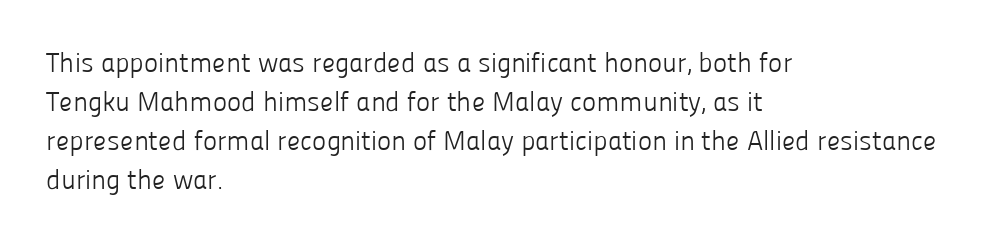
The image shows 27 px text type, upright; set left-aligned, normal line spacing (1.44x), normal letter spacing, not underlined.
